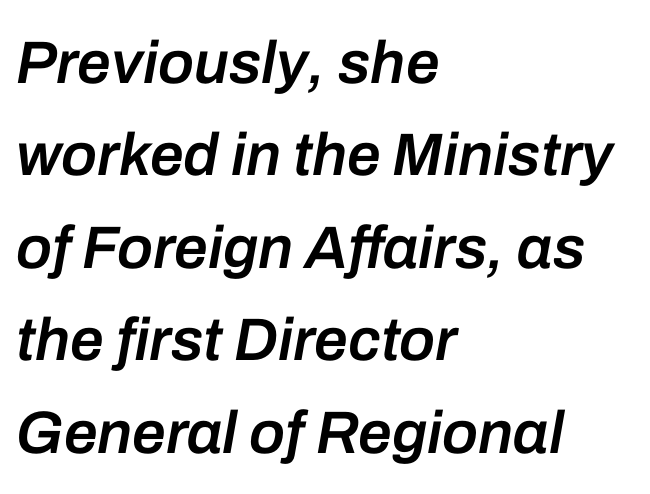
The passage shown is not underscored anywhere. This sample uses an oblique cut, with every glyph tilted off the vertical. The passage shown is typed in a proportional face where columns would drift. A fair bit of extra ink — the face is semibold, not bold. Honestly, the letter spacing is just normal — you wouldn't notice it. This block has exactly the height ordinary leading produces.
